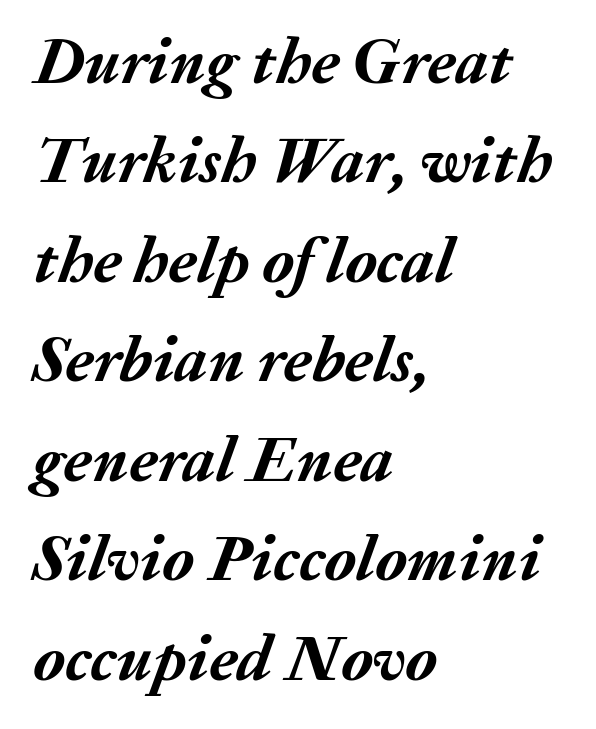
The image shows 65 px semibold type, italic (leaning right); set left-aligned, normal line spacing (1.53x), normal letter spacing, not underlined; medium stroke contrast and a medium x-height.
